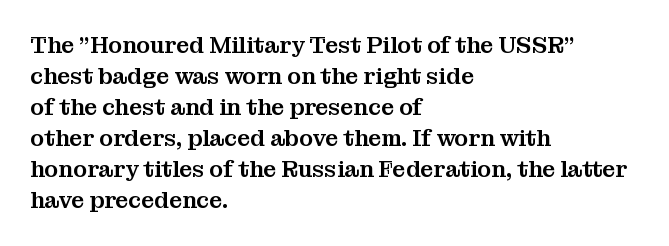
Q: Is the text italic (slanted)? A: No, it is upright.
Q: Is the text underlined? A: No.
Q: How is the paragraph aligned? A: Left-aligned.
Q: Is the spacing between letters normal or unusually wide? A: Normal.
Q: Is the spacing between lines tight, normal or loose? A: Normal.
